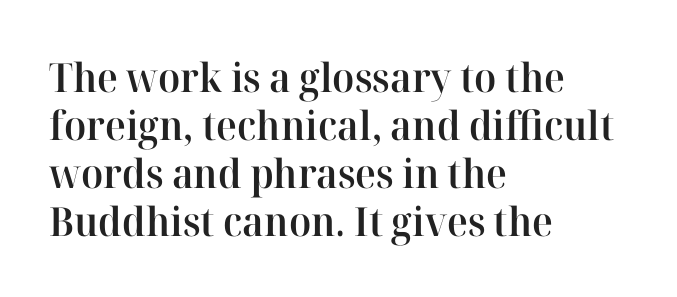
Each row of text sits above clean, open space. This rendering leaves character spacing at its baseline value. The rendering uses natural spacing where letterforms have individual widths. A classic flush-left, rag-right setting is used for this passage.
